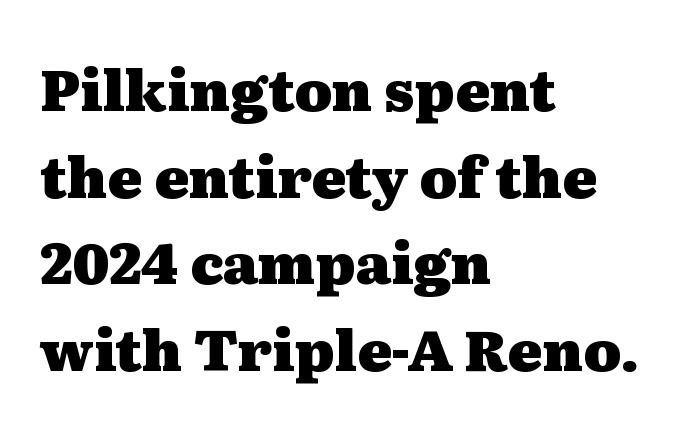
Q: Is the text bold? A: Yes.
Q: Is the text italic (slanted)? A: No, it is upright.
Q: Is the typeface a serif or a sans-serif typeface? A: Serif.
Q: Is the text underlined? A: No.
Q: How is the paragraph aligned? A: Left-aligned.
Q: Is the spacing between letters normal or unusually wide? A: Normal.
Q: Is the spacing between lines tight, normal or loose? A: Normal.
Q: Width (condensed, normal, or wide)? A: Wide.
Q: Stroke contrast? A: Medium.
Q: x-height? A: Medium.
Q: Monospaced? A: No.
